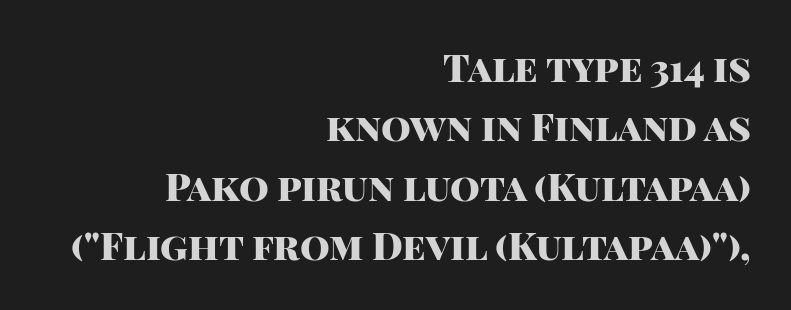
Q: Is the text bold? A: Yes.
Q: Is the text italic (slanted)? A: No, it is upright.
Q: Is the typeface a serif or a sans-serif typeface? A: Sans-serif.
Q: Is the text underlined? A: No.
Q: How is the paragraph aligned? A: Right-aligned.
Q: Is the spacing between letters normal or unusually wide? A: Normal.
Q: Is the spacing between lines tight, normal or loose? A: Normal.
Q: Width (condensed, normal, or wide)? A: Normal.
Q: Stroke contrast? A: High.
Q: x-height? A: Large.
Q: Monospaced? A: No.
